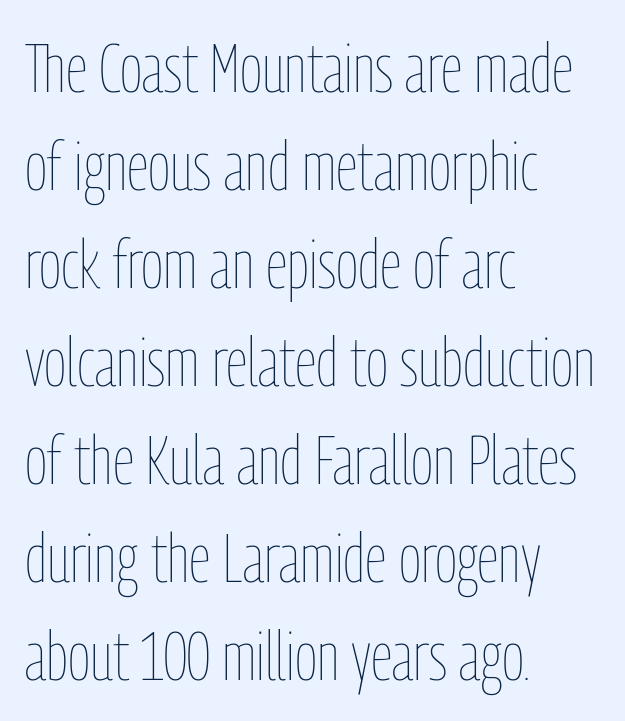
The image shows 69 px thin, condensed type, upright; set left-aligned, normal line spacing (1.42x), normal letter spacing, not underlined; low stroke contrast and a medium x-height.
